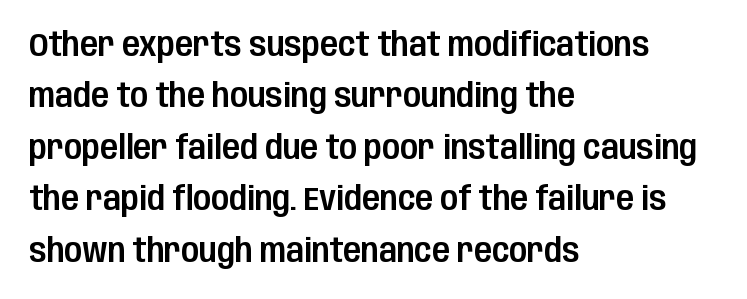
The image shows 33 px condensed sans-serif type, upright; set left-aligned, normal line spacing (1.56x), normal letter spacing, not underlined; low stroke contrast and a large x-height.
